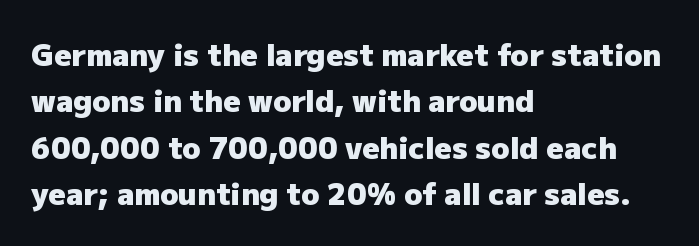
{"serif": "no", "italic": "no", "bold": "yes", "weight": "heavy", "width": "normal", "stroke_contrast": "low", "x_height": "medium", "monospaced": "no", "underline": "no", "align": "left", "line_spacing": "normal", "line_spacing_ratio": 1.55, "letter_spacing": "normal", "letter_spacing_em": 0.0, "glyph_px": 30}
